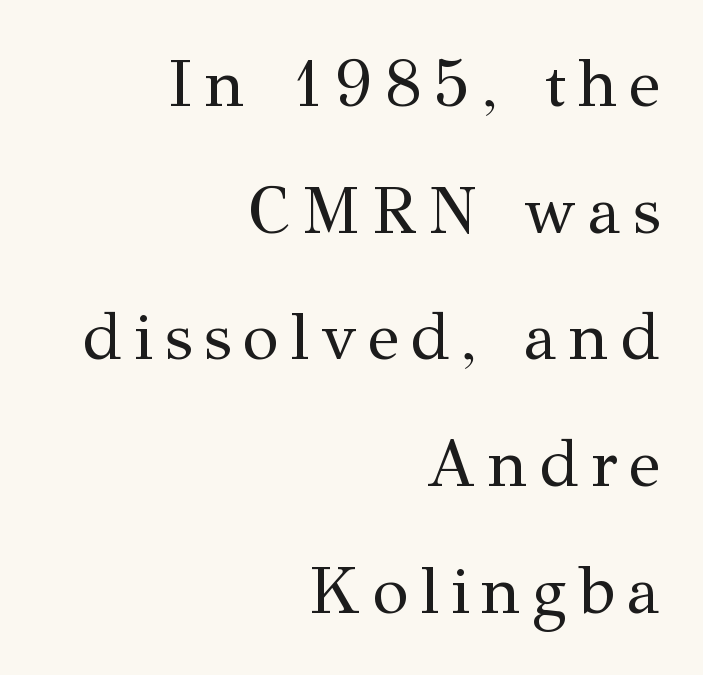
The area under the type is left untouched. Heft: none added — not bold. Serifs: yes, visible at the terminals of the letterforms. Caption: multi-line text, flush right, ragged left.
